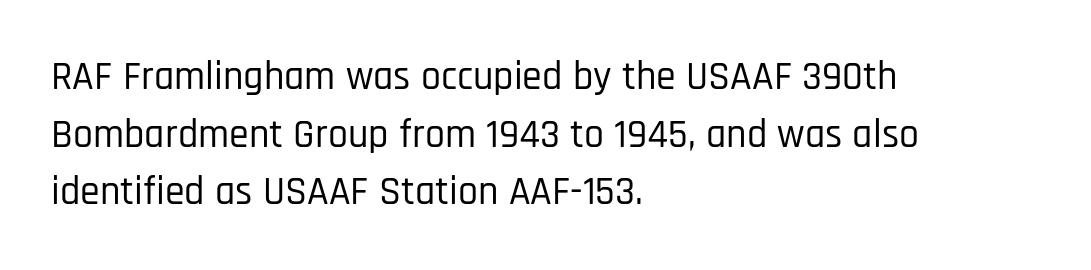
Q: Is the text italic (slanted)? A: No, it is upright.
Q: Is the typeface a serif or a sans-serif typeface? A: Sans-serif.
Q: Is the text underlined? A: No.
Q: How is the paragraph aligned? A: Left-aligned.
Q: Is the spacing between letters normal or unusually wide? A: Normal.
Q: Is the spacing between lines tight, normal or loose? A: Normal.
Q: Width (condensed, normal, or wide)? A: Condensed.
Q: Stroke contrast? A: Low.
Q: x-height? A: Large.
Q: Monospaced? A: No.
